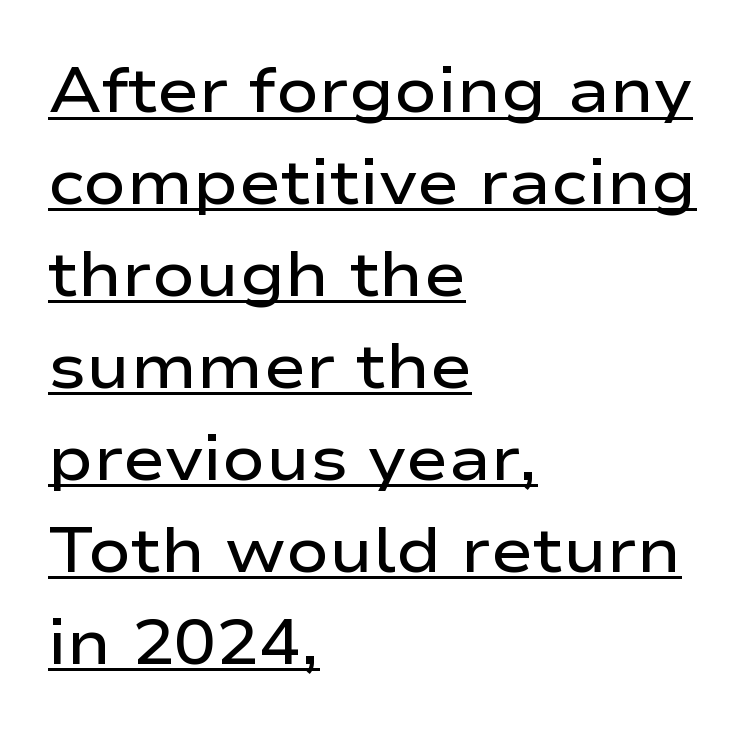
The block of text has a typical density, with ordinary space between rows. This rendering uses left alignment, leaving the right contour irregular. How are the letters spaced? Ordinarily, with no added tracking. The typeface chosen for these lines omits serifs. Is the type bold? Partly — it's a semibold, heavier than regular but not fully bold.
